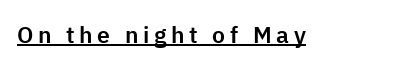
Q: Is the text italic (slanted)? A: No, it is upright.
Q: Is the text underlined? A: Yes.
Q: Is the spacing between letters normal or unusually wide? A: Unusually wide.
